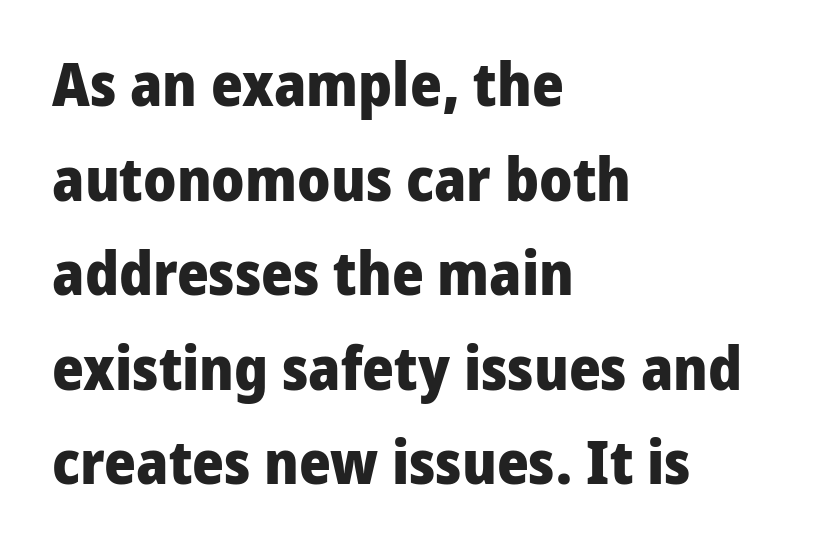
Q: Is the text bold? A: Yes.
Q: Is the text italic (slanted)? A: No, it is upright.
Q: Is the typeface a serif or a sans-serif typeface? A: Sans-serif.
Q: Is the text underlined? A: No.
Q: How is the paragraph aligned? A: Left-aligned.
Q: Is the spacing between letters normal or unusually wide? A: Normal.
Q: Is the spacing between lines tight, normal or loose? A: Normal.
Q: Width (condensed, normal, or wide)? A: Normal.
Q: Stroke contrast? A: Low.
Q: x-height? A: Medium.
Q: Monospaced? A: No.
